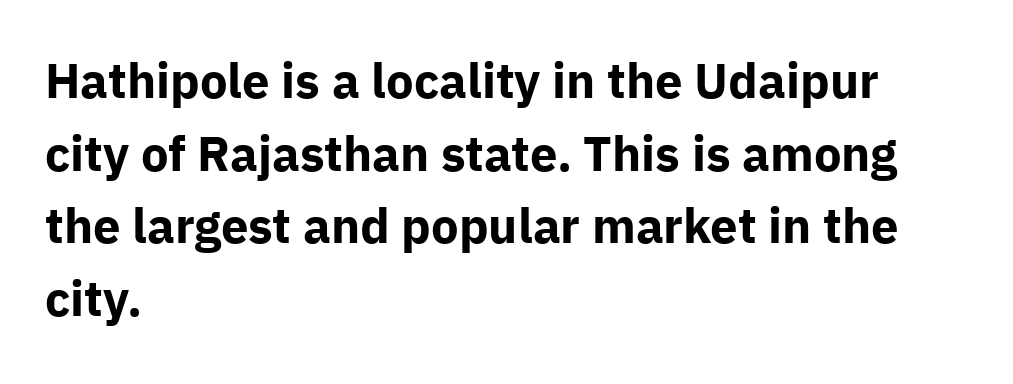
Successive baselines arrive at the customary interval. Has an underline been added? It has not. Examine the stroke ends and you'll find no serifs. Is this a fixed-width face? No — the glyphs have proportional, varying widths. The type is set solid horizontally, with unmodified tracking. Posture: straight, roman, zero tilt.
